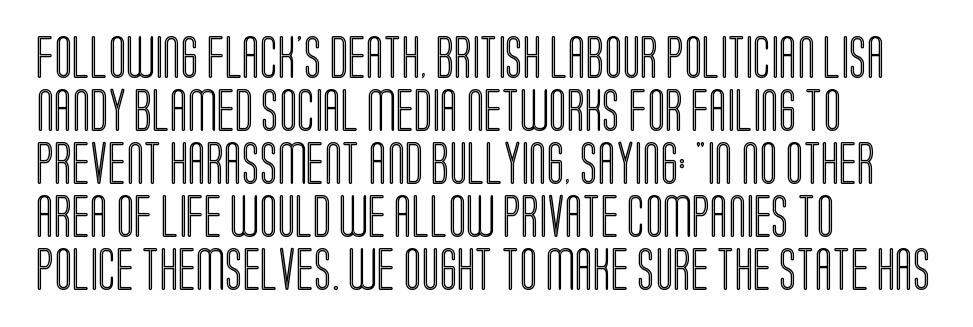
Leftover space on each line is placed entirely after the last word. The rendering uses a moderate line-height, typical for paragraphs. Each word holds together tightly as a unit, with standard inter-letter gaps. You can tell it's not italic because the verticals are truly vertical.
